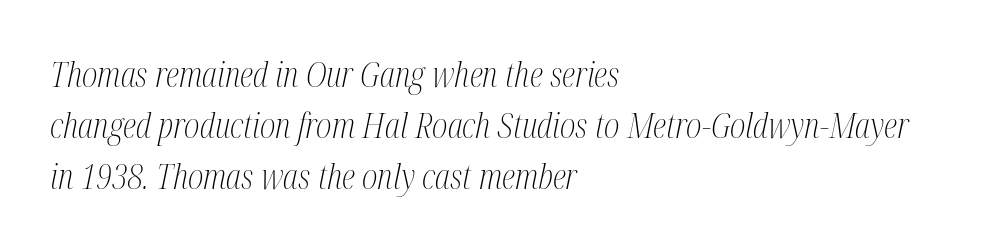
The cut favours lightness, reaching ordinary text weight at its darkest. Looks like regular typesetting: each glyph gets only the width it needs. Observe the serifs anchoring each vertical stroke in this sample. Descenders hang freely into open space. The paragraph has a hard left edge and a soft right edge.
